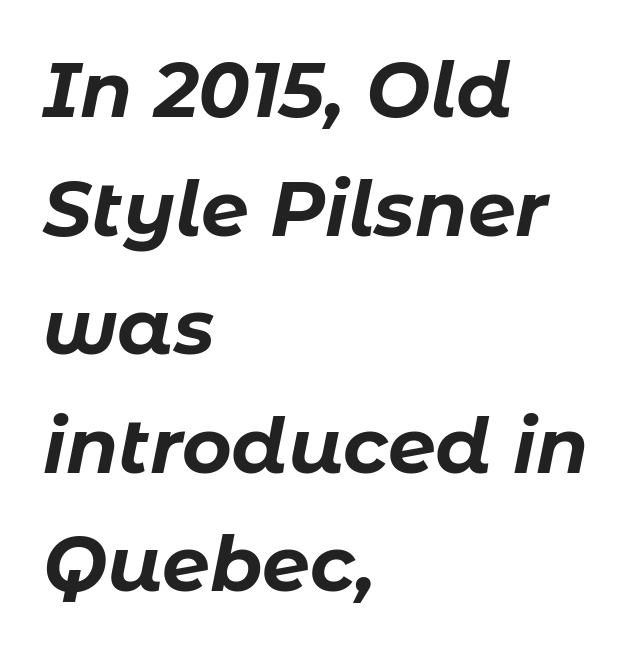
The image shows 76 px bold type, italic (leaning right); set left-aligned, normal line spacing (1.56x), normal letter spacing, not underlined; low stroke contrast and a medium x-height.
